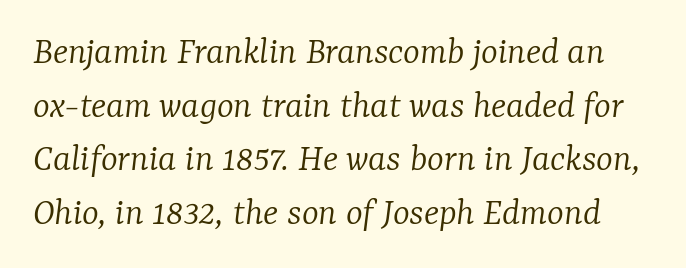
Weight: not bold — regular or lighter. Look at the bottom of the vertical strokes: they flare into serifs here. The text carries the slant typical of an italic or oblique font. How would I describe the line gaps? Plain and ordinary. Caption: standard tracking, unaltered. Glance below the letters and you will spot only blank space.
